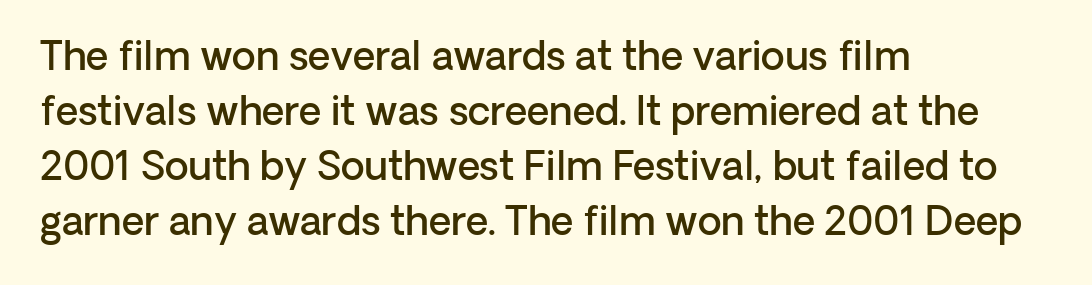
{"serif": "no", "italic": "no", "bold": "semi", "weight": "semibold", "width": "normal", "stroke_contrast": "low", "x_height": "medium", "monospaced": "no", "underline": "no", "align": "left", "line_spacing": "normal", "line_spacing_ratio": 1.41, "letter_spacing": "normal", "letter_spacing_em": 0.0, "glyph_px": 39}
